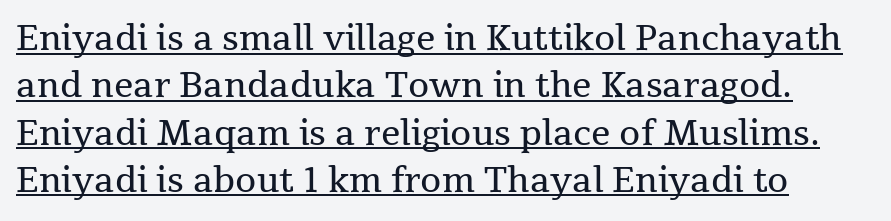
{"serif": "yes", "italic": "no", "bold": "no", "weight": "regular", "width": "normal", "stroke_contrast": "medium", "x_height": "medium", "monospaced": "no", "underline": "yes", "align": "left", "line_spacing": "normal", "line_spacing_ratio": 1.39, "letter_spacing": "normal", "letter_spacing_em": 0.0, "glyph_px": 34}
